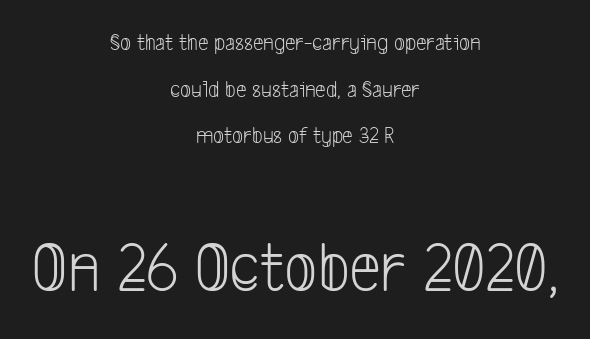
Q: Is the text bold? A: No.
Q: Is the typeface a serif or a sans-serif typeface? A: Sans-serif.
Q: Is the text underlined? A: No.
Q: How is the paragraph aligned? A: Centered.
Q: Is the spacing between letters normal or unusually wide? A: Normal.
Q: Is the spacing between lines tight, normal or loose? A: Loose.
Q: Which block of text is set in a larger size, the first (top) or the second (bottom)? A: The second (bottom) one.
Q: Width (condensed, normal, or wide)? A: Condensed.
Q: Stroke contrast? A: Low.
Q: x-height? A: Medium.
Q: Monospaced? A: No.
